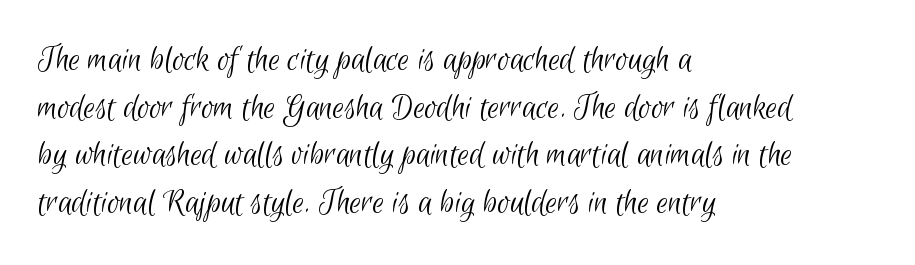
{"serif": "no", "bold": "no", "weight": "light", "width": "condensed", "stroke_contrast": "low", "x_height": "small", "monospaced": "no", "underline": "no", "align": "left", "line_spacing": "normal", "line_spacing_ratio": 1.29, "letter_spacing": "normal", "letter_spacing_em": 0.0, "glyph_px": 37}
